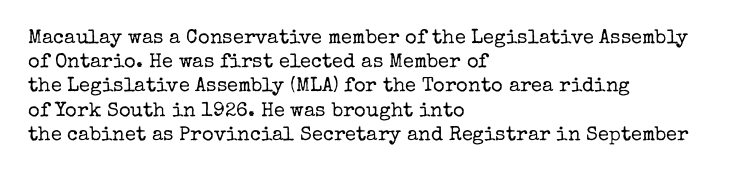
{"italic": "no", "bold": "no", "underline": "no", "align": "left", "line_spacing_ratio": 1.21, "letter_spacing": "normal", "letter_spacing_em": 0.0, "glyph_px": 20}
